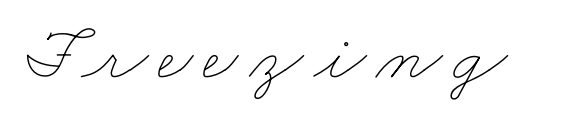
The image shows 77 px thin, wide type; set not underlined; low stroke contrast and a small x-height.
